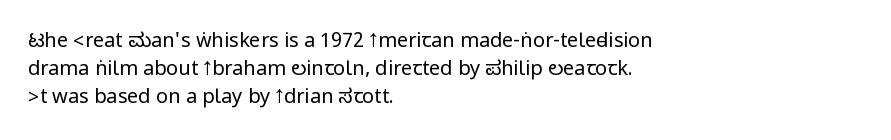
Q: Is the text bold? A: No.
Q: Is the text italic (slanted)? A: No, it is upright.
Q: Is the text underlined? A: No.
Q: How is the paragraph aligned? A: Left-aligned.
Q: Is the spacing between letters normal or unusually wide? A: Normal.
Q: Is the spacing between lines tight, normal or loose? A: Normal.
